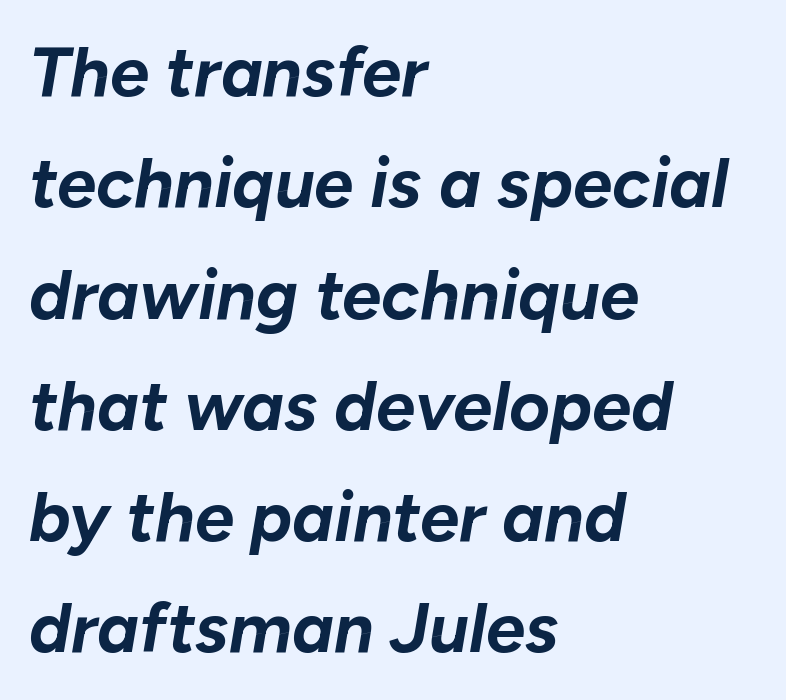
Q: Is the text bold? A: Yes.
Q: Is the text italic (slanted)? A: Yes, it leans right by about 10 degrees.
Q: Is the text underlined? A: No.
Q: How is the paragraph aligned? A: Left-aligned.
Q: Is the spacing between letters normal or unusually wide? A: Normal.
Q: Is the spacing between lines tight, normal or loose? A: Normal.
Q: Width (condensed, normal, or wide)? A: Normal.
Q: Stroke contrast? A: Low.
Q: x-height? A: Medium.
Q: Monospaced? A: No.
